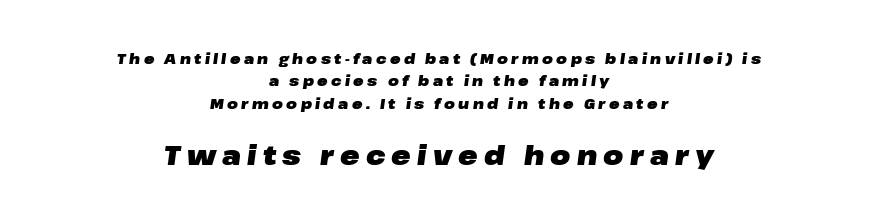
A centered setting, common on invitations and titles, is used for this passage. Block two is the big one; block one sits smaller above it. These lines sit exactly where default settings would place them. Characters are canted at an angle relative to the baseline's perpendicular.
